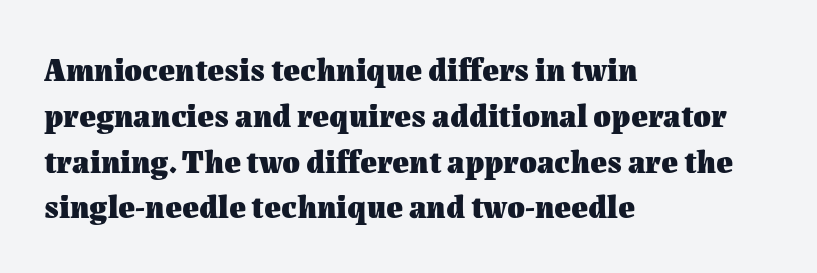
{"italic": "no", "bold": "yes", "weight": "heavy", "width": "normal", "stroke_contrast": "medium", "x_height": "medium", "monospaced": "no", "underline": "no", "align": "left", "line_spacing": "normal", "line_spacing_ratio": 1.43, "letter_spacing": "normal", "letter_spacing_em": 0.0, "glyph_px": 32}
